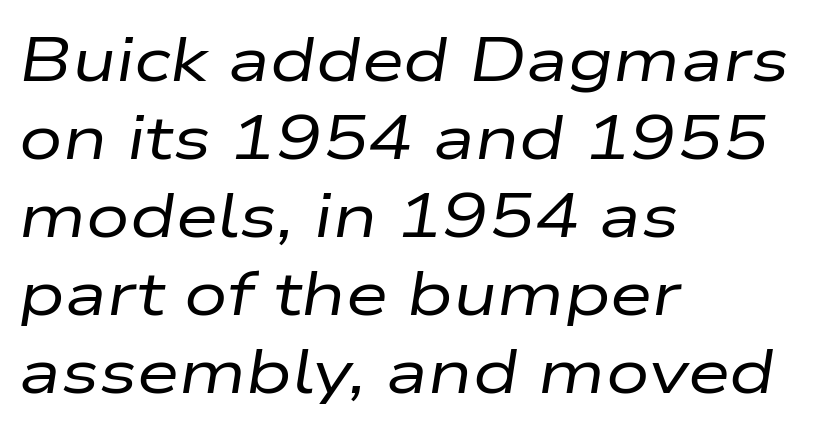
Q: Is the text bold? A: No.
Q: Is the text italic (slanted)? A: Yes, it leans right by about 9 degrees.
Q: Is the text underlined? A: No.
Q: How is the paragraph aligned? A: Left-aligned.
Q: Is the spacing between letters normal or unusually wide? A: Normal.
Q: Is the spacing between lines tight, normal or loose? A: Normal.
Q: Width (condensed, normal, or wide)? A: Wide.
Q: Stroke contrast? A: Low.
Q: x-height? A: Medium.
Q: Monospaced? A: No.
